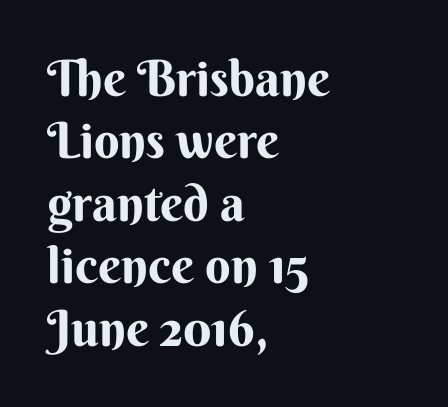
The image shows 50 px sans-serif type, upright; set left-aligned, normal line spacing (1.25x), normal letter spacing, not underlined; medium stroke contrast and a small x-height.
